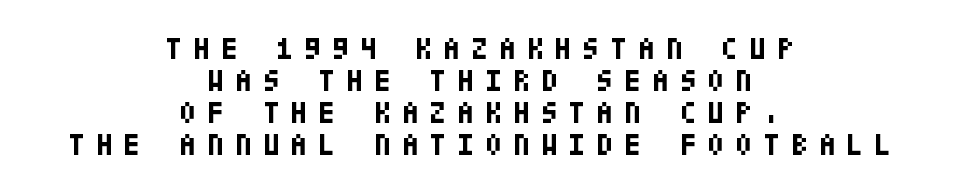
{"serif": "no", "italic": "no", "bold": "yes", "weight": "bold", "width": "condensed", "stroke_contrast": "low", "x_height": "large", "underline": "no", "align": "center", "line_spacing": "tight", "line_spacing_ratio": 1.03, "letter_spacing": "wide", "letter_spacing_em": 0.35, "glyph_px": 31}
